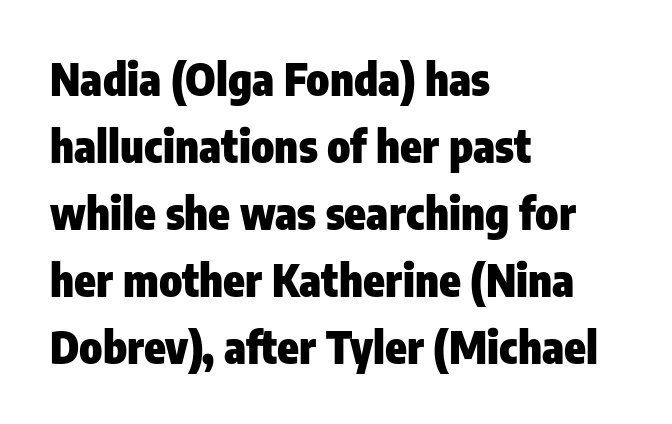
Q: Is the text bold? A: Yes.
Q: Is the text italic (slanted)? A: No, it is upright.
Q: Is the typeface a serif or a sans-serif typeface? A: Sans-serif.
Q: Is the text underlined? A: No.
Q: How is the paragraph aligned? A: Left-aligned.
Q: Is the spacing between letters normal or unusually wide? A: Normal.
Q: Is the spacing between lines tight, normal or loose? A: Normal.
Q: Width (condensed, normal, or wide)? A: Condensed.
Q: Stroke contrast? A: Low.
Q: x-height? A: Medium.
Q: Monospaced? A: No.
